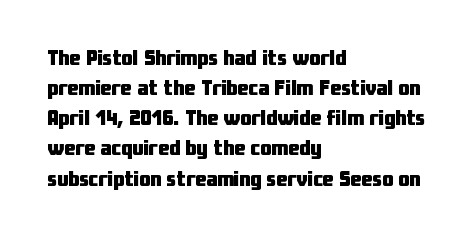
The image shows 22 px bold type, upright; set left-aligned, normal line spacing (1.37x), normal letter spacing, not underlined.
